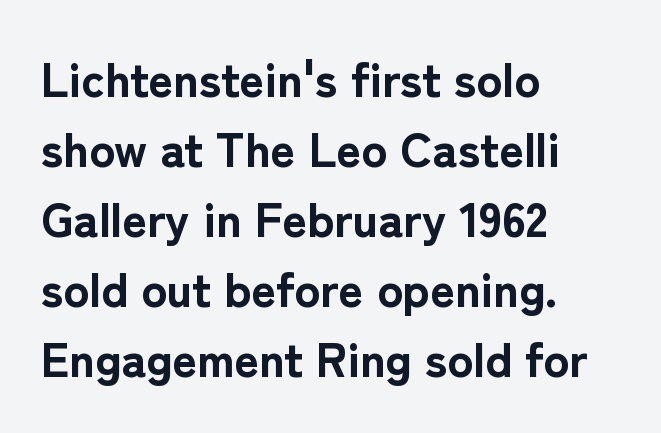
Q: Is the text bold? A: Yes.
Q: Is the text italic (slanted)? A: No, it is upright.
Q: Is the typeface a serif or a sans-serif typeface? A: Sans-serif.
Q: Is the text underlined? A: No.
Q: How is the paragraph aligned? A: Left-aligned.
Q: Is the spacing between letters normal or unusually wide? A: Normal.
Q: Is the spacing between lines tight, normal or loose? A: Normal.
Q: Width (condensed, normal, or wide)? A: Normal.
Q: Stroke contrast? A: Low.
Q: x-height? A: Medium.
Q: Monospaced? A: No.
